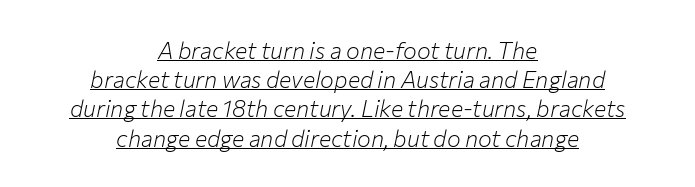
Honestly, the row spacing looks completely unremarkable. Glance below the letters and you will spot a drawn line. Is the type slanted? Yes — the strokes lean at a clear angle. The strokes carry an ordinary text weight at most.
